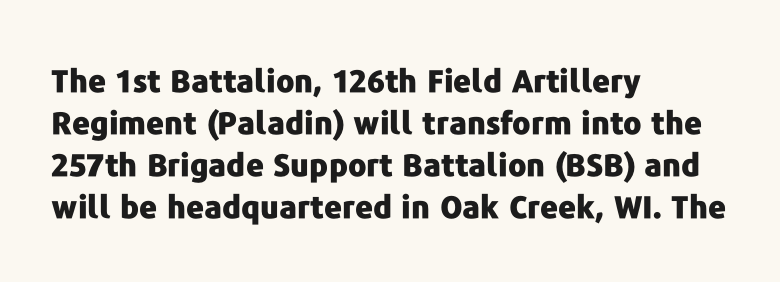
{"serif": "no", "italic": "no", "bold": "yes", "weight": "heavy", "width": "normal", "stroke_contrast": "low", "x_height": "medium", "monospaced": "no", "underline": "no", "align": "left", "line_spacing": "normal", "line_spacing_ratio": 1.36, "letter_spacing": "normal", "letter_spacing_em": 0.0, "glyph_px": 31}
